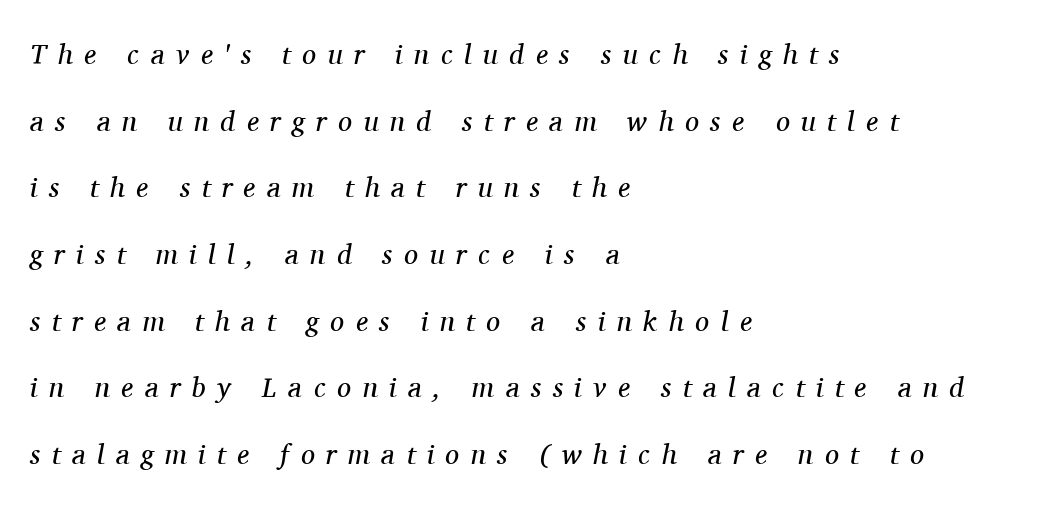
The image shows 28 px regular-weight serif type, italic (leaning right); set left-aligned, loose line spacing (2.38x), unusually wide letter spacing (+0.41 em), not underlined; medium stroke contrast and a medium x-height.
